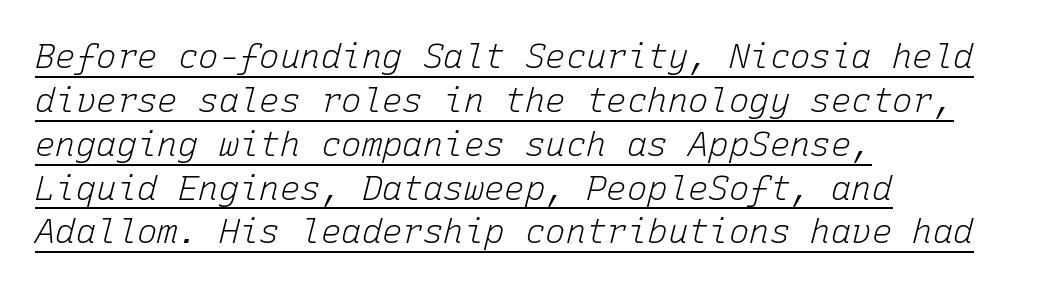
This rendering leaves character spacing at its baseline value. Here the designer chose a console-style face with uniform glyph widths. Caption: face not bold, strokes unweighted. Line spacing here is normal. Is the block centered? No — it sits flush against the left margin.
